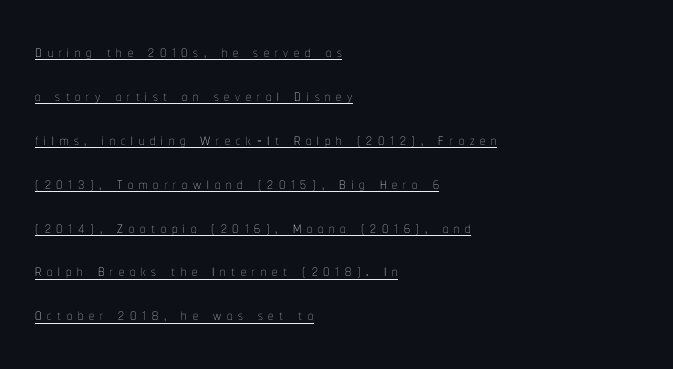
Q: Is the text bold? A: No.
Q: Is the text italic (slanted)? A: No, it is upright.
Q: Is the text underlined? A: Yes.
Q: How is the paragraph aligned? A: Left-aligned.
Q: Is the spacing between letters normal or unusually wide? A: Unusually wide.
Q: Is the spacing between lines tight, normal or loose? A: Loose.
